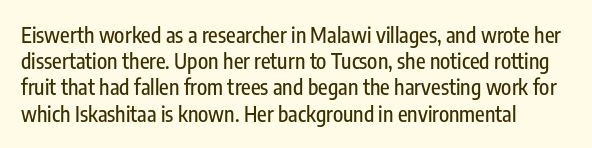
The image shows 21 px text type, upright; set normal line spacing (1.25x), normal letter spacing, not underlined.
